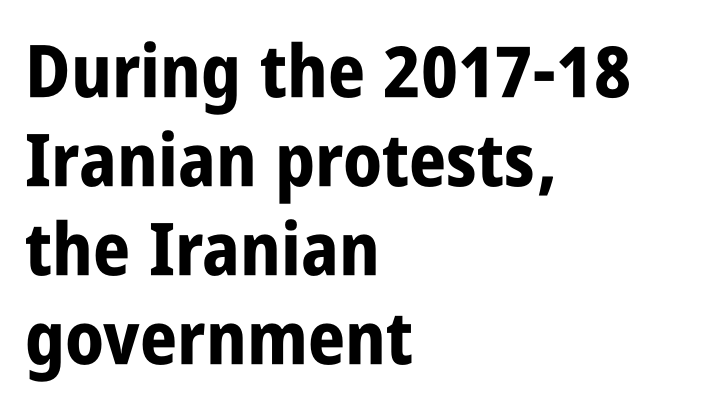
The image shows 73 px bold, condensed sans-serif type, upright; set left-aligned, line spacing 1.22x, normal letter spacing, not underlined; low stroke contrast and a large x-height.
